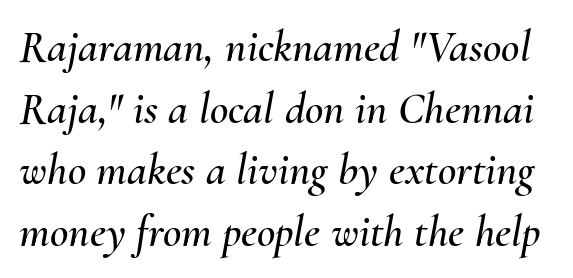
Glyph-to-glyph distance matches everyday printed text. The rows are spaced the way most documents space them. Slant detected: the letters are inclined. Letters rest on an invisible, unmarked baseline. These lines are rendered in a variable-pitch font.
